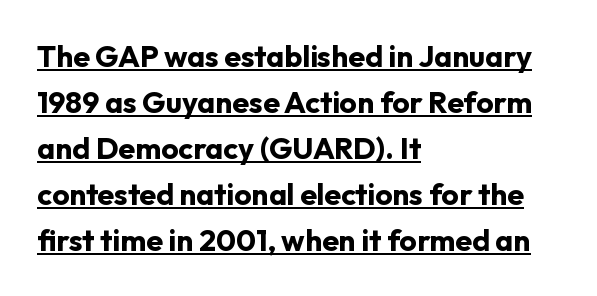
The image shows 30 px bold sans-serif type, upright; set left-aligned, normal line spacing (1.53x), normal letter spacing, underlined; low stroke contrast and a medium x-height.
